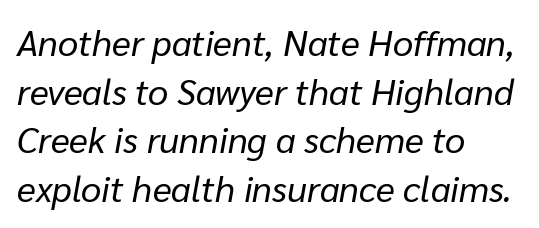
The image shows 36 px regular-weight type, italic (leaning right); set left-aligned, normal line spacing (1.35x), normal letter spacing, not underlined; low stroke contrast and a medium x-height.
